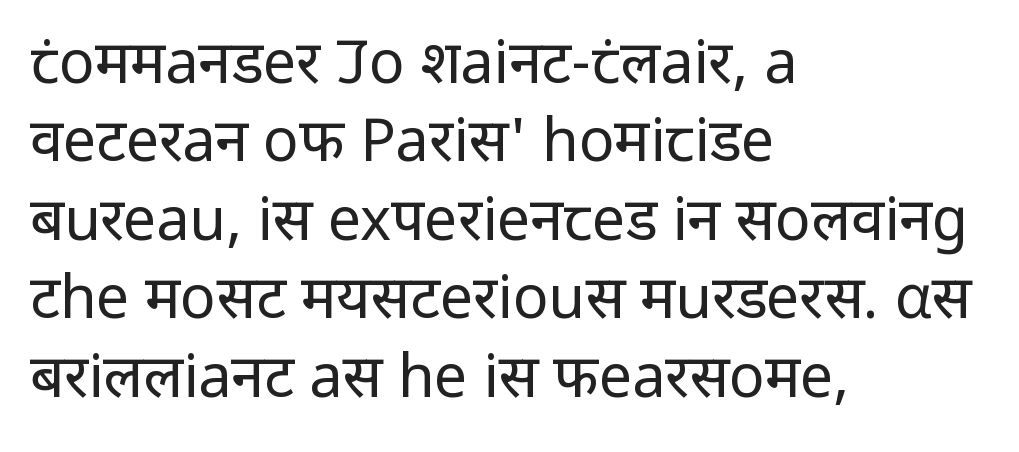
Unlike italic type, these characters show no tilt at all. Classification — sans serif. Which margin do the lines hug? The left one — the right edge is uneven. Character widths vary here, with narrow letters taking less room than wide ones.
